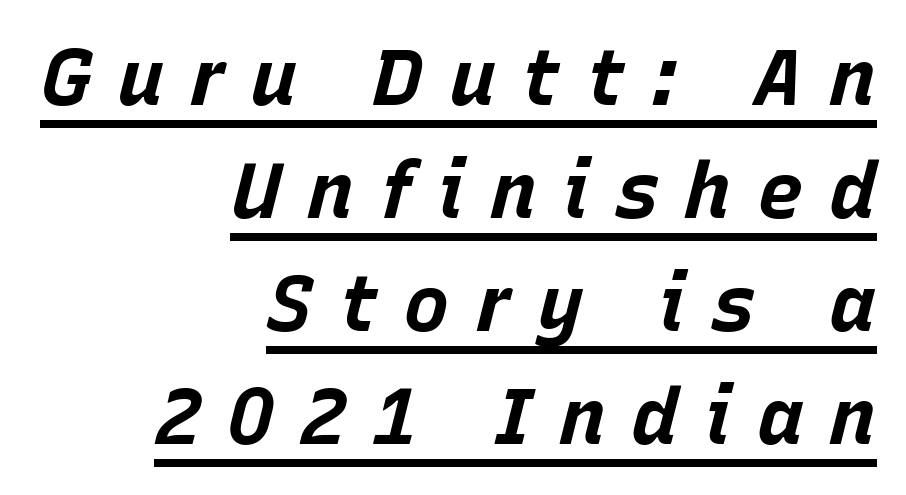
Spacing verdict: proportional, widths tailored to each character. The designer left line spacing at the default. Descenders here cross a horizontal rule under the line. Notice how the passage keeps a crisp vertical edge on the right only.
